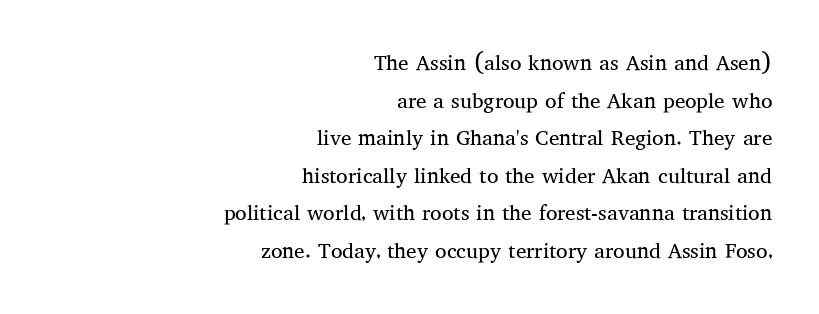
The image shows 21 px text type, upright; set right-aligned, line spacing 1.79x, normal letter spacing, not underlined.
